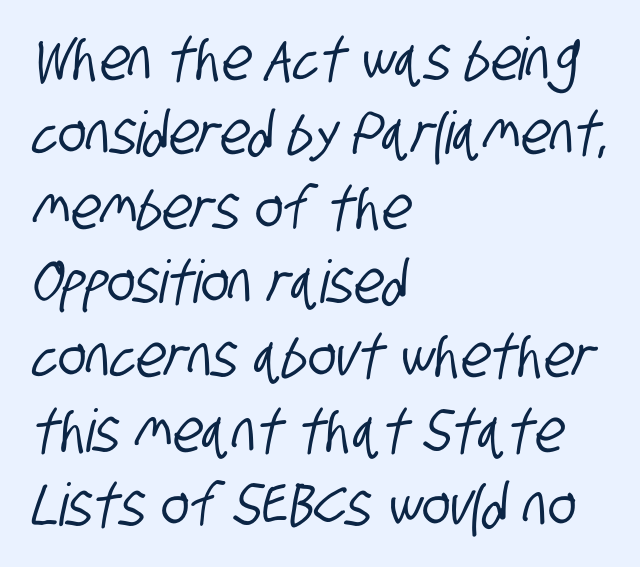
{"serif": "no", "width": "condensed", "stroke_contrast": "low", "x_height": "large", "monospaced": "no", "underline": "no", "align": "left", "line_spacing": "normal", "line_spacing_ratio": 1.26, "letter_spacing": "normal", "letter_spacing_em": 0.0, "glyph_px": 59}
